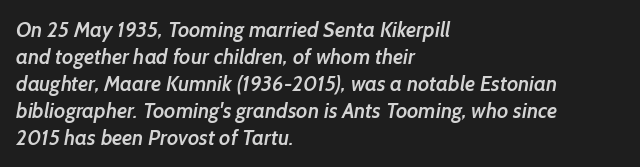
{"bold": "semi", "underline": "no", "align": "left", "line_spacing": "normal", "line_spacing_ratio": 1.28, "letter_spacing": "normal", "letter_spacing_em": 0.0, "glyph_px": 21}
